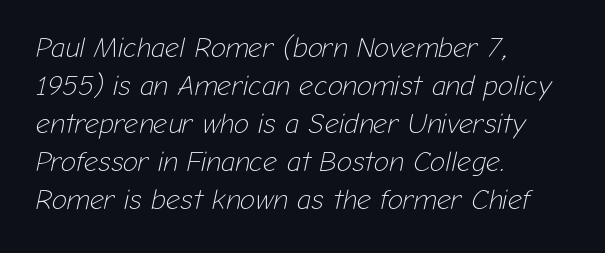
The image shows 28 px light type, italic (leaning right); set left-aligned, normal line spacing (1.36x), normal letter spacing, not underlined; low stroke contrast and a medium x-height.
